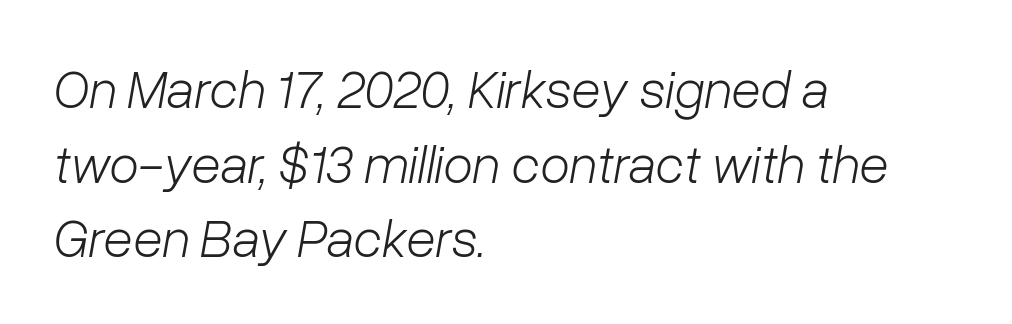
{"italic": "yes", "lean": "right", "slant_degrees": 10, "bold": "no", "weight": "light", "width": "normal", "stroke_contrast": "low", "x_height": "medium", "monospaced": "no", "underline": "no", "align": "left", "line_spacing": "normal", "line_spacing_ratio": 1.38, "letter_spacing": "normal", "letter_spacing_em": 0.0, "glyph_px": 54}
